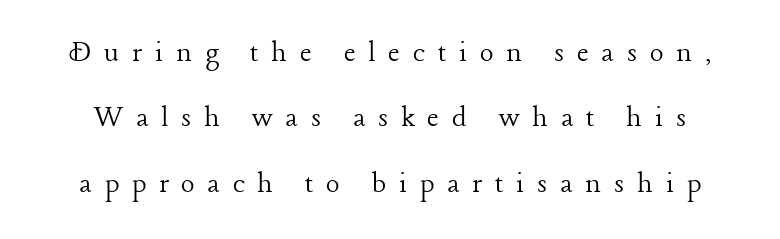
{"serif": "yes", "italic": "no", "bold": "no", "weight": "light", "width": "normal", "stroke_contrast": "low", "x_height": "medium", "monospaced": "no", "underline": "no", "line_spacing": "loose", "line_spacing_ratio": 2.04, "letter_spacing": "wide", "letter_spacing_em": 0.4, "glyph_px": 32}
